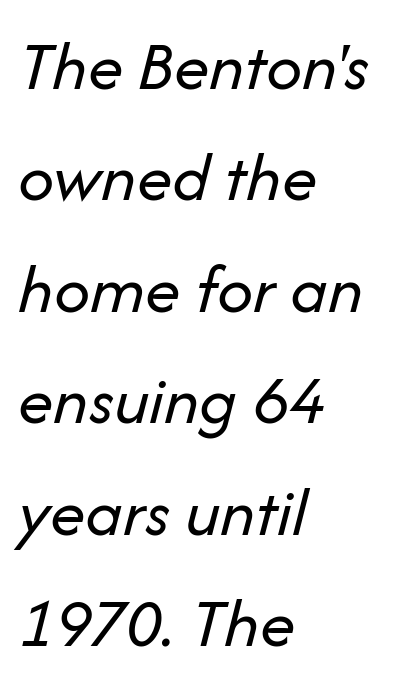
{"italic": "yes", "lean": "right", "slant_degrees": 14, "bold": "no", "weight": "regular", "width": "normal", "stroke_contrast": "low", "x_height": "medium", "monospaced": "no", "underline": "no", "align": "left", "line_spacing": "normal", "line_spacing_ratio": 1.57, "letter_spacing": "normal", "letter_spacing_em": 0.0, "glyph_px": 71}
